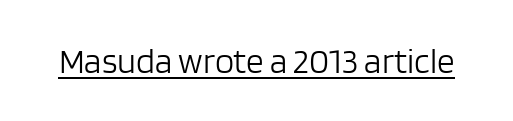
The image shows 35 px light sans-serif type, upright; set normal letter spacing, underlined; low stroke contrast and a large x-height.
